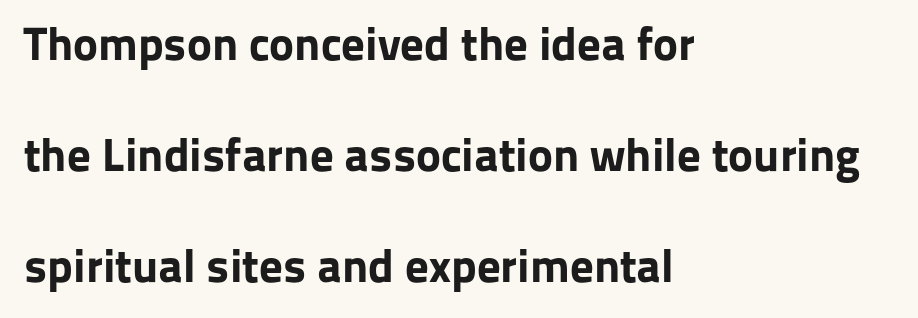
The image shows 47 px bold sans-serif type, upright; set left-aligned, loose line spacing (2.36x), normal letter spacing, not underlined; low stroke contrast and a medium x-height.
